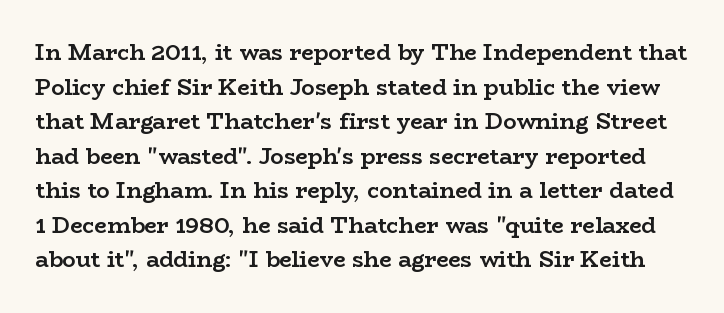
The image shows 22 px bold type, upright; set normal line spacing (1.57x), normal letter spacing, not underlined.
